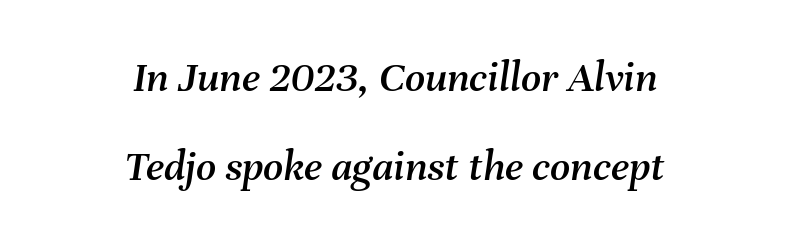
The image shows 44 px text type, italic (leaning right); set centered, loose line spacing (2.02x), normal letter spacing, not underlined; medium stroke contrast and a medium x-height.
